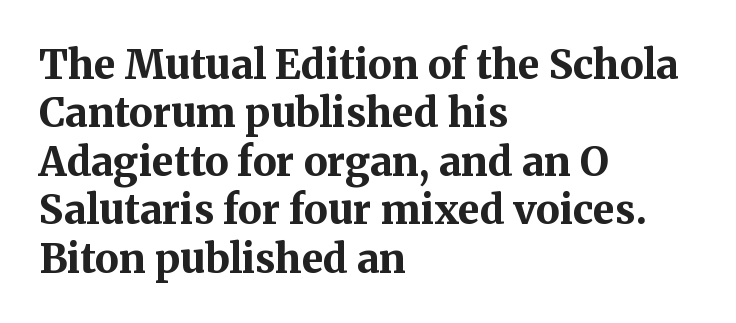
The image shows 40 px bold serif type, upright; set left-aligned, line spacing 1.21x, normal letter spacing, not underlined; medium stroke contrast and a medium x-height.
